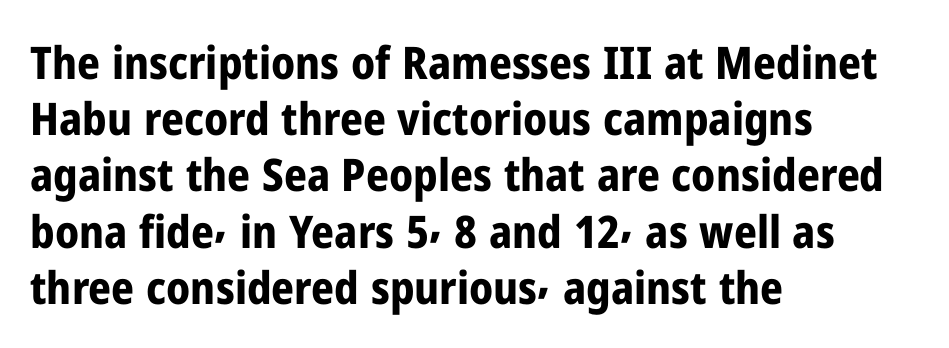
The image shows 45 px bold, condensed sans-serif type, upright; set left-aligned, normal line spacing (1.25x), normal letter spacing, not underlined; low stroke contrast and a medium x-height.
